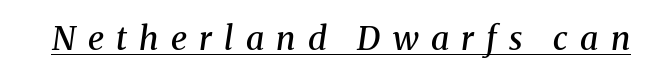
The image shows 33 px semibold serif type, italic (leaning right); set unusually wide letter spacing (+0.37 em), underlined; medium stroke contrast and a medium x-height.
